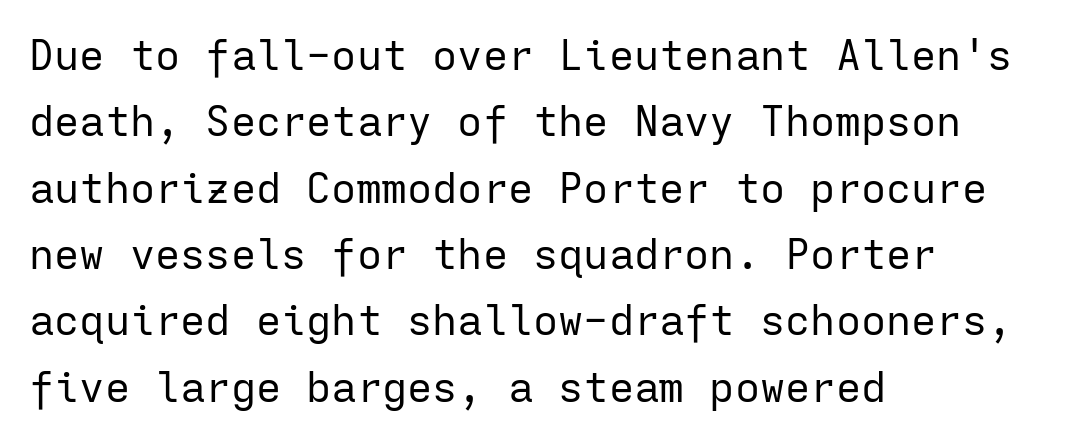
{"serif": "no", "italic": "no", "bold": "no", "weight": "regular", "width": "normal", "stroke_contrast": "low", "x_height": "medium", "monospaced": "yes", "underline": "no", "align": "left", "line_spacing": "normal", "line_spacing_ratio": 1.58, "letter_spacing": "normal", "letter_spacing_em": 0.0, "glyph_px": 42}
